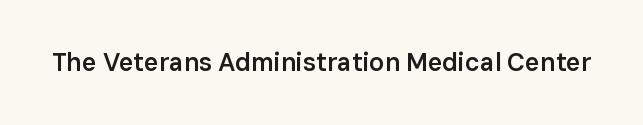
The image shows 25 px text type, upright; set normal letter spacing, not underlined.
